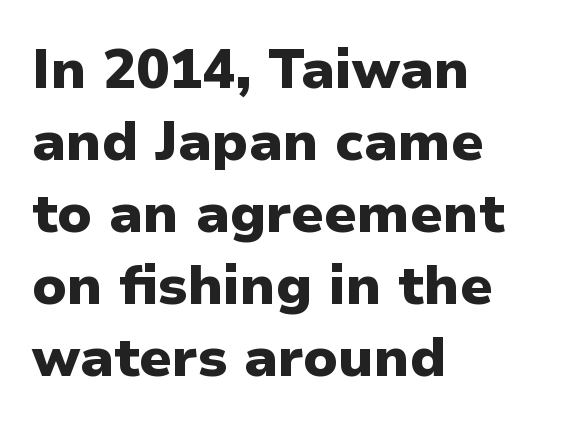
{"serif": "no", "italic": "no", "bold": "yes", "weight": "heavy", "width": "normal", "stroke_contrast": "low", "x_height": "medium", "monospaced": "no", "underline": "no", "align": "left", "line_spacing": "normal", "line_spacing_ratio": 1.31, "letter_spacing": "normal", "letter_spacing_em": 0.0, "glyph_px": 55}
